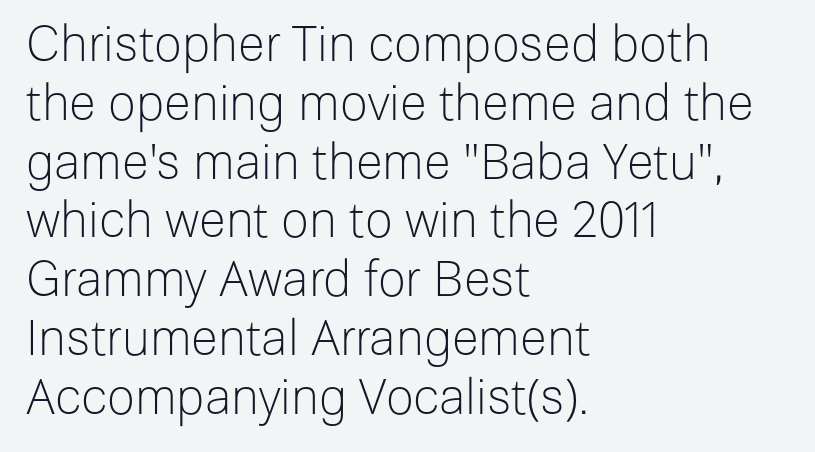
Q: Is the text bold? A: No.
Q: Is the text italic (slanted)? A: No, it is upright.
Q: Is the typeface a serif or a sans-serif typeface? A: Sans-serif.
Q: Is the text underlined? A: No.
Q: How is the paragraph aligned? A: Left-aligned.
Q: Is the spacing between letters normal or unusually wide? A: Normal.
Q: Width (condensed, normal, or wide)? A: Normal.
Q: Stroke contrast? A: Low.
Q: x-height? A: Medium.
Q: Monospaced? A: No.
